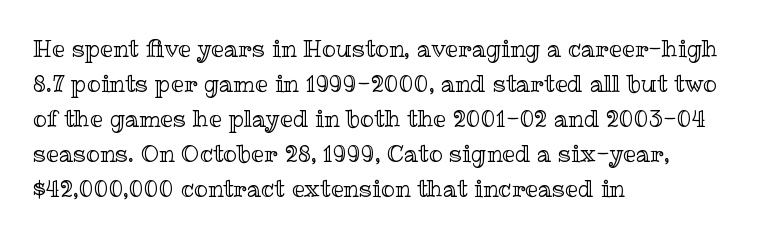
Left-aligned paragraph, ragged on the right. This sample uses an upright cut, with every glyph sitting square on the baseline. Only glyphs here, with clear space below each row. In terms of letterspacing, this is plain default setting. The line-height multiplier appears to be the usual default.
